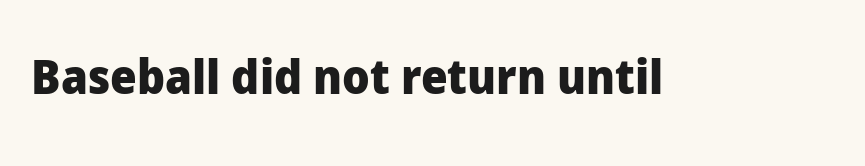
The image shows 47 px heavy sans-serif type, upright; set normal letter spacing, not underlined; low stroke contrast and a medium x-height.
